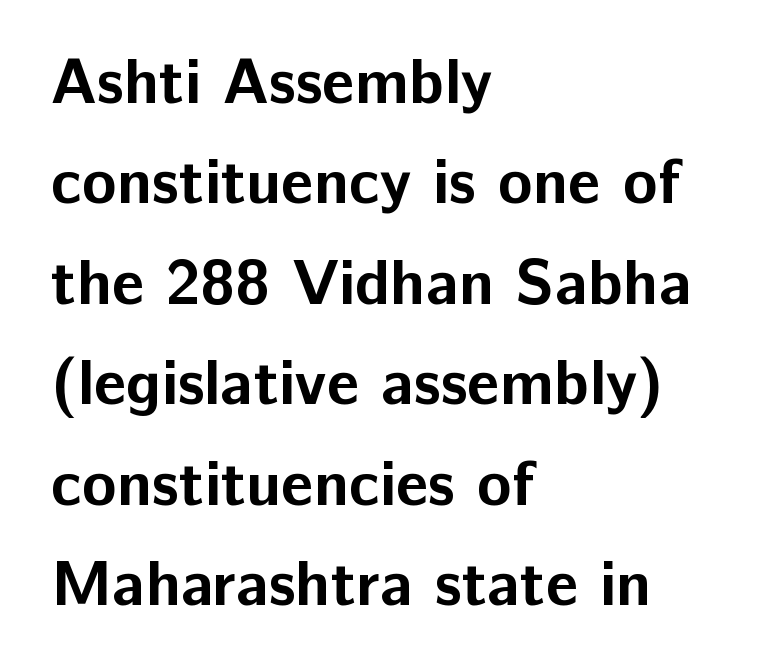
Q: Is the text bold? A: Yes.
Q: Is the text italic (slanted)? A: No, it is upright.
Q: Is the typeface a serif or a sans-serif typeface? A: Sans-serif.
Q: Is the text underlined? A: No.
Q: How is the paragraph aligned? A: Left-aligned.
Q: Is the spacing between letters normal or unusually wide? A: Normal.
Q: Is the spacing between lines tight, normal or loose? A: Normal.
Q: Width (condensed, normal, or wide)? A: Normal.
Q: Stroke contrast? A: Low.
Q: x-height? A: Medium.
Q: Monospaced? A: No.
